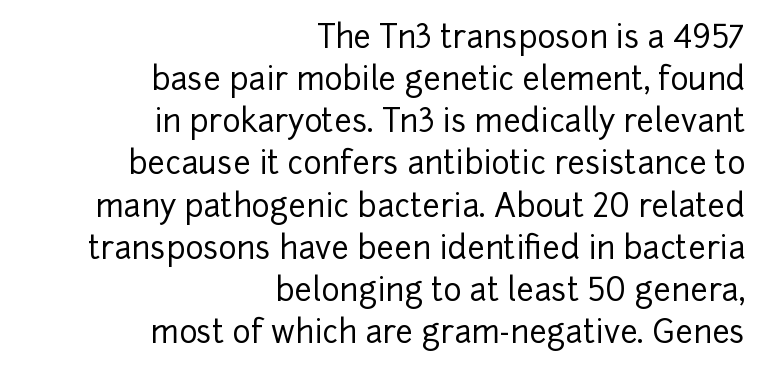
The image shows 31 px sans-serif type, upright; set right-aligned, normal line spacing (1.36x), normal letter spacing, not underlined; low stroke contrast and a medium x-height.
